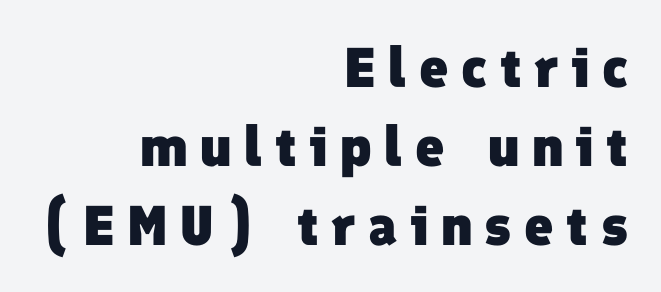
The image shows 56 px heavy sans-serif type; set right-aligned, normal line spacing (1.41x), unusually wide letter spacing (+0.22 em), not underlined; low stroke contrast and a medium x-height.
